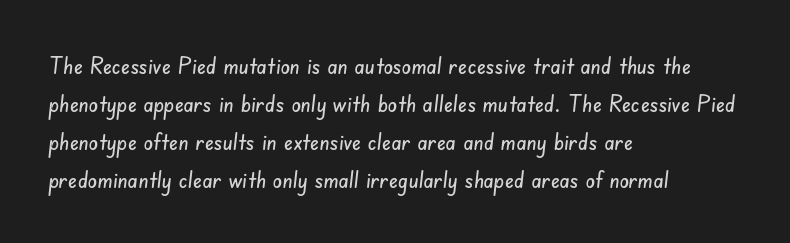
{"underline": "no", "align": "left", "line_spacing": "normal", "line_spacing_ratio": 1.58, "letter_spacing": "normal", "letter_spacing_em": 0.0, "glyph_px": 24}
